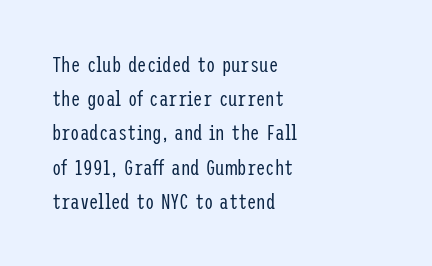
{"italic": "no", "bold": "no", "underline": "no", "align": "left", "line_spacing": "normal", "line_spacing_ratio": 1.63, "letter_spacing": "normal", "letter_spacing_em": 0.0, "glyph_px": 21}
